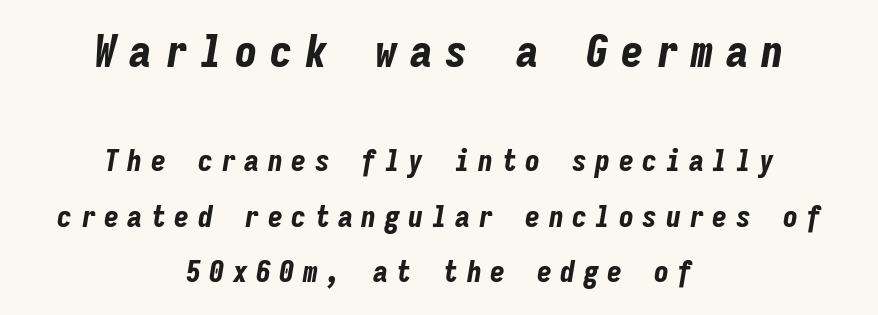
{"italic": "yes", "lean": "right", "slant_degrees": 9, "bold": "yes", "weight": "bold", "width": "condensed", "stroke_contrast": "low", "x_height": "medium", "monospaced": "yes", "underline": "no", "align": "center", "line_spacing_ratio": 1.85, "letter_spacing": "wide", "letter_spacing_em": 0.28, "larger_block": "first", "size_ratio": 1.5, "glyph_px": 45}
